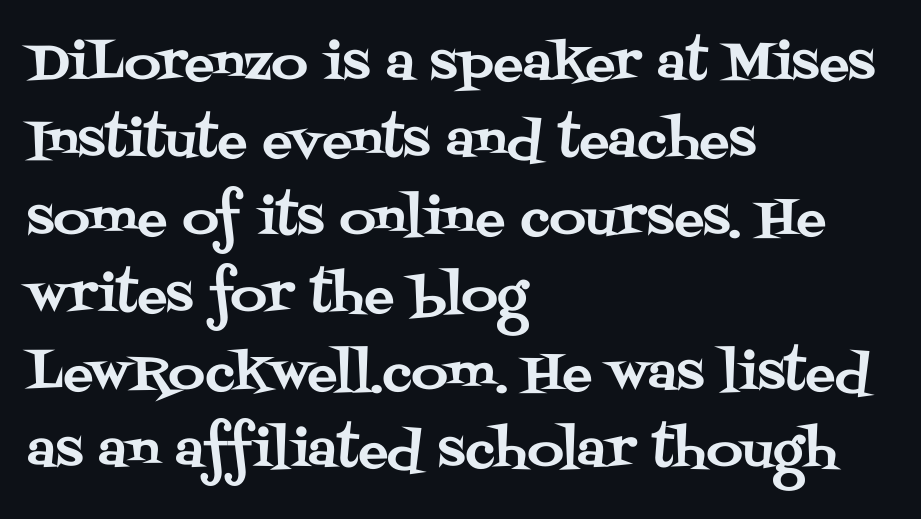
{"serif": "yes", "italic": "no", "width": "normal", "stroke_contrast": "medium", "x_height": "large", "monospaced": "no", "underline": "no", "align": "left", "line_spacing": "normal", "line_spacing_ratio": 1.55, "letter_spacing": "normal", "letter_spacing_em": 0.0, "glyph_px": 50}
